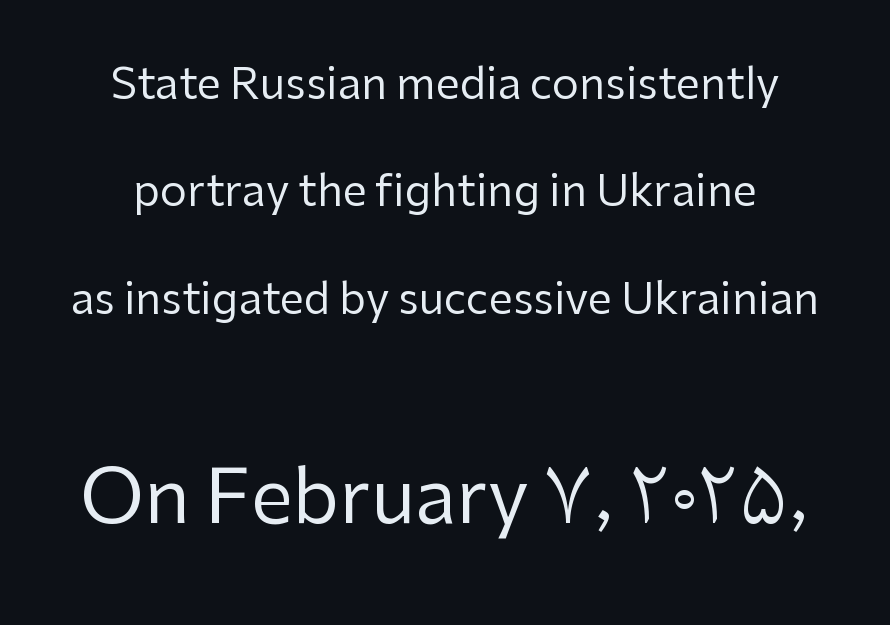
{"serif": "no", "italic": "no", "bold": "no", "weight": "regular", "width": "normal", "stroke_contrast": "low", "x_height": "medium", "monospaced": "no", "underline": "no", "align": "center", "line_spacing": "loose", "line_spacing_ratio": 2.5, "letter_spacing": "normal", "letter_spacing_em": 0.0, "larger_block": "second", "size_ratio": 1.74, "glyph_px": 75}
